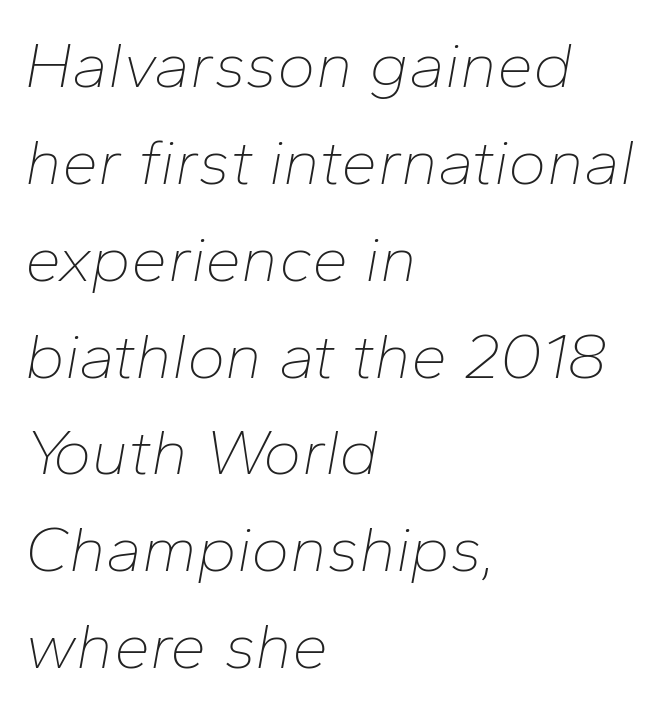
The image shows 65 px thin type, italic (leaning right); set left-aligned, normal line spacing (1.49x), normal letter spacing, not underlined; low stroke contrast and a medium x-height.
